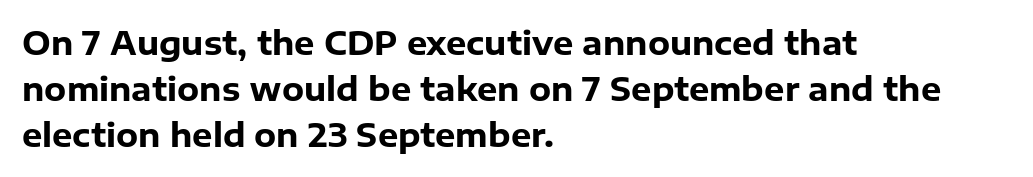
{"serif": "no", "italic": "no", "bold": "yes", "weight": "heavy", "width": "normal", "stroke_contrast": "low", "x_height": "medium", "monospaced": "no", "underline": "no", "align": "left", "line_spacing": "normal", "line_spacing_ratio": 1.43, "letter_spacing": "normal", "letter_spacing_em": 0.0, "glyph_px": 32}
